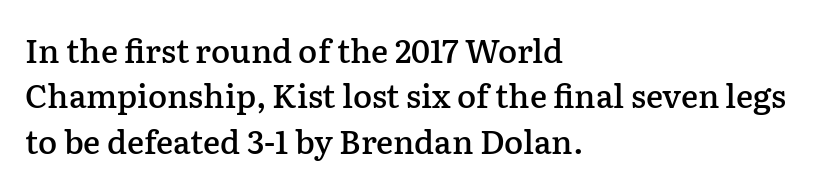
{"serif": "yes", "italic": "no", "bold": "semi", "weight": "semibold", "width": "normal", "stroke_contrast": "low", "x_height": "medium", "monospaced": "no", "underline": "no", "align": "left", "line_spacing": "normal", "line_spacing_ratio": 1.42, "letter_spacing": "normal", "letter_spacing_em": 0.0, "glyph_px": 32}
